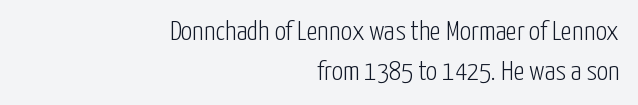
The typeface has the unassuming heft of standard copy or less. Line spacing here is normal. The designer went with a sans here, leaving each stem footless. Unmarked baselines from the first word to the last. A roman cut, with each character standing at attention. Character widths vary here, with narrow letters taking less room than wide ones.
